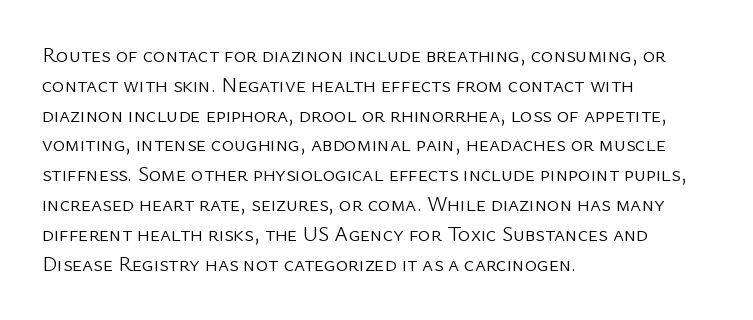
Quick note: interline space is typical. Nothing unusual about the tracking: characters are spaced as the font intends. Unmarked baselines from the first word to the last. No italicization has been applied; the sample stays upright.
